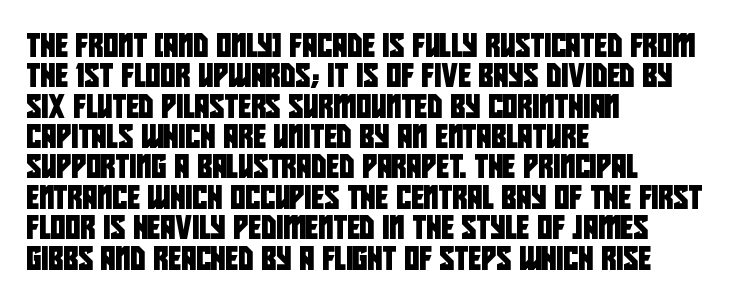
The image shows 23 px text type; set left-aligned, normal line spacing (1.32x), normal letter spacing, not underlined.
